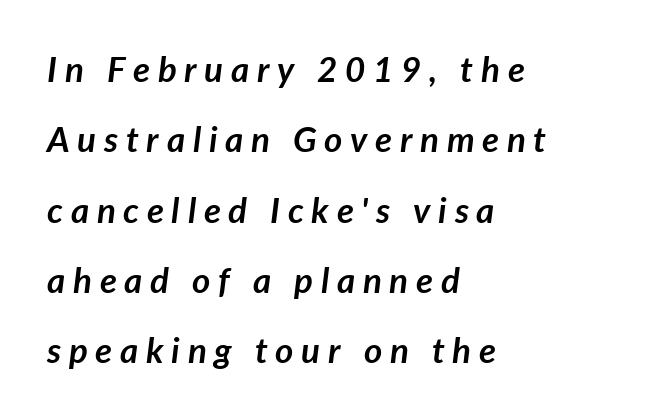
{"italic": "yes", "lean": "right", "slant_degrees": 7, "bold": "yes", "weight": "semibold", "width": "normal", "stroke_contrast": "low", "x_height": "medium", "monospaced": "no", "underline": "no", "align": "left", "line_spacing": "loose", "line_spacing_ratio": 2.01, "letter_spacing": "wide", "letter_spacing_em": 0.22, "glyph_px": 35}
